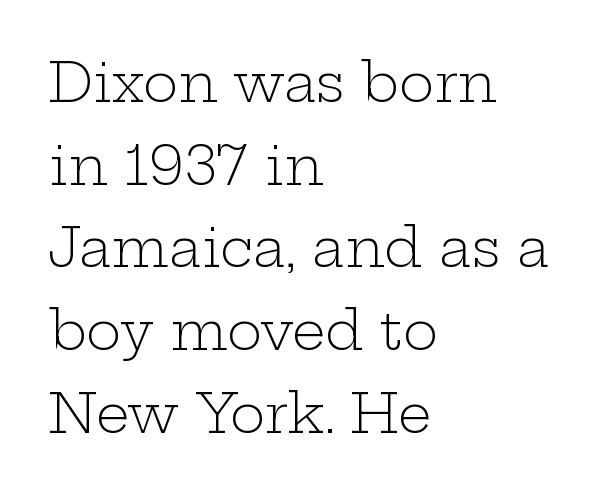
The image shows 53 px light, wide serif type, upright; set left-aligned, normal line spacing (1.56x), normal letter spacing, not underlined; low stroke contrast and a medium x-height.
